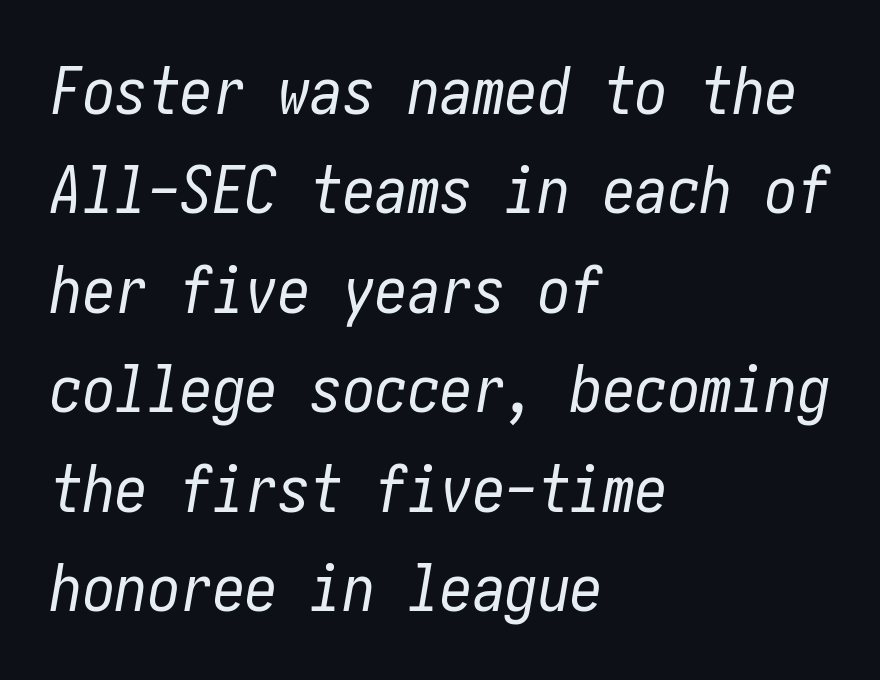
The image shows 65 px regular-weight, condensed type, italic (leaning right); set left-aligned, normal line spacing (1.53x), normal letter spacing, not underlined; low stroke contrast and a medium x-height.
